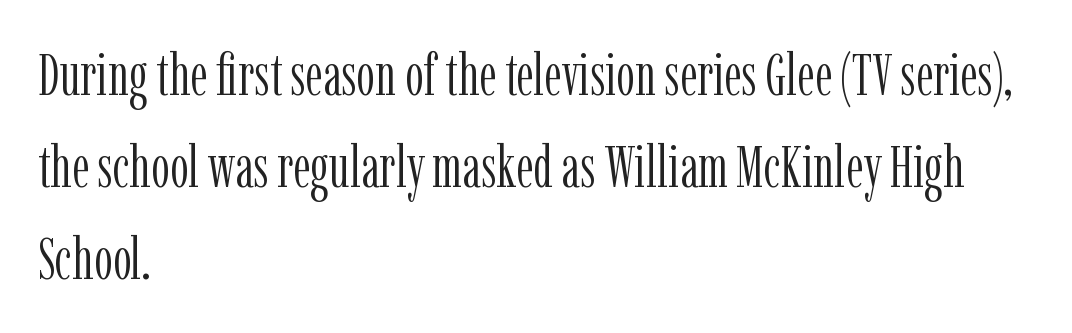
The image shows 59 px light, condensed serif type, upright; set left-aligned, normal line spacing (1.56x), normal letter spacing, not underlined; low stroke contrast and a medium x-height.
